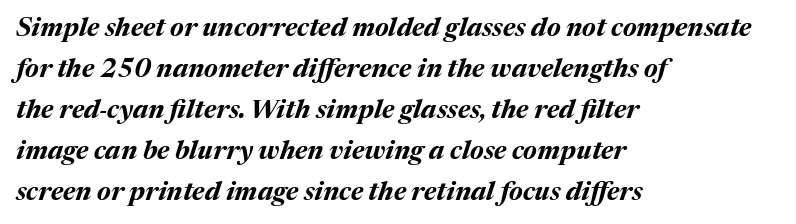
Q: Is the text bold? A: Yes.
Q: Is the text italic (slanted)? A: Yes, it leans right by about 17 degrees.
Q: Is the text underlined? A: No.
Q: How is the paragraph aligned? A: Left-aligned.
Q: Is the spacing between letters normal or unusually wide? A: Normal.
Q: Is the spacing between lines tight, normal or loose? A: Normal.
